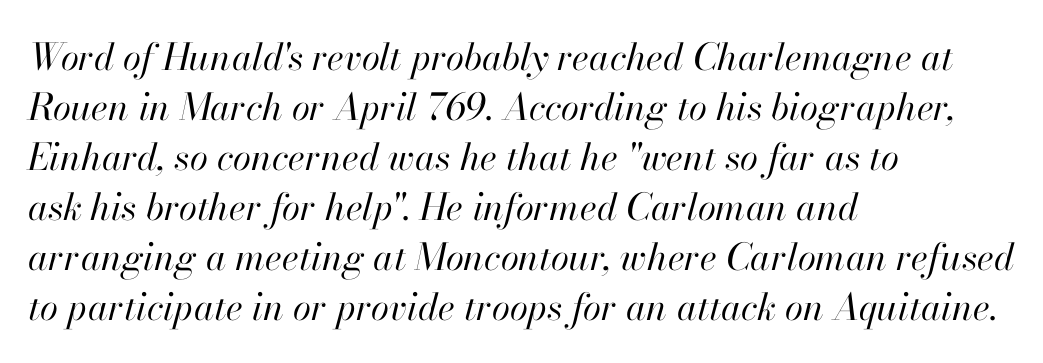
Q: Is the text bold? A: No.
Q: Is the text italic (slanted)? A: Yes, it leans right by about 13 degrees.
Q: Is the text underlined? A: No.
Q: How is the paragraph aligned? A: Left-aligned.
Q: Is the spacing between letters normal or unusually wide? A: Normal.
Q: Is the spacing between lines tight, normal or loose? A: Normal.
Q: Width (condensed, normal, or wide)? A: Normal.
Q: Stroke contrast? A: High.
Q: x-height? A: Small.
Q: Monospaced? A: No.
